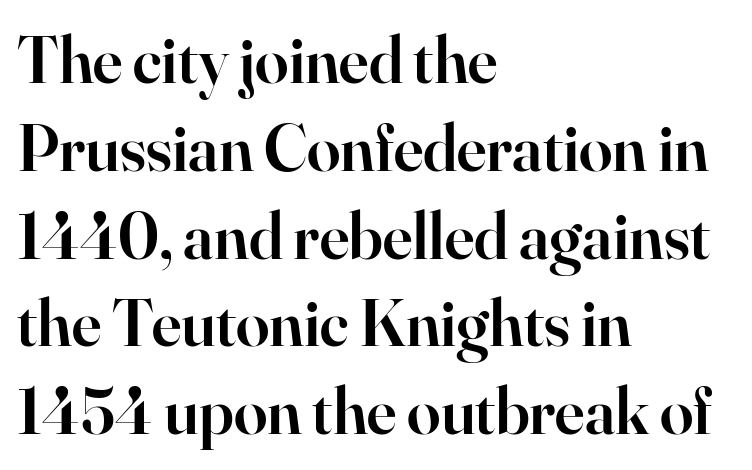
{"serif": "yes", "italic": "no", "bold": "semi", "weight": "semibold", "width": "normal", "stroke_contrast": "high", "x_height": "small", "monospaced": "no", "underline": "no", "align": "left", "line_spacing": "normal", "line_spacing_ratio": 1.31, "letter_spacing": "normal", "letter_spacing_em": 0.0, "glyph_px": 67}
